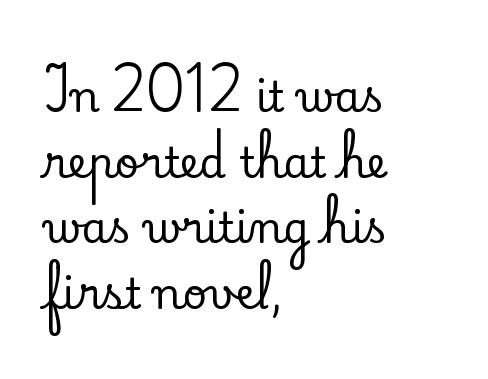
Q: Is the text italic (slanted)? A: No, it is upright.
Q: Is the typeface a serif or a sans-serif typeface? A: Serif.
Q: Is the text underlined? A: No.
Q: How is the paragraph aligned? A: Left-aligned.
Q: Is the spacing between letters normal or unusually wide? A: Normal.
Q: Is the spacing between lines tight, normal or loose? A: Normal.
Q: Width (condensed, normal, or wide)? A: Normal.
Q: Stroke contrast? A: Low.
Q: x-height? A: Small.
Q: Monospaced? A: No.
